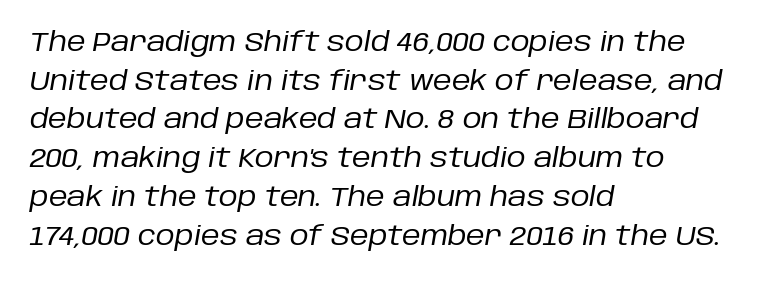
{"italic": "yes", "lean": "right", "slant_degrees": 10, "bold": "no", "underline": "no", "align": "left", "line_spacing": "normal", "line_spacing_ratio": 1.49, "letter_spacing": "normal", "letter_spacing_em": 0.0, "glyph_px": 26}
